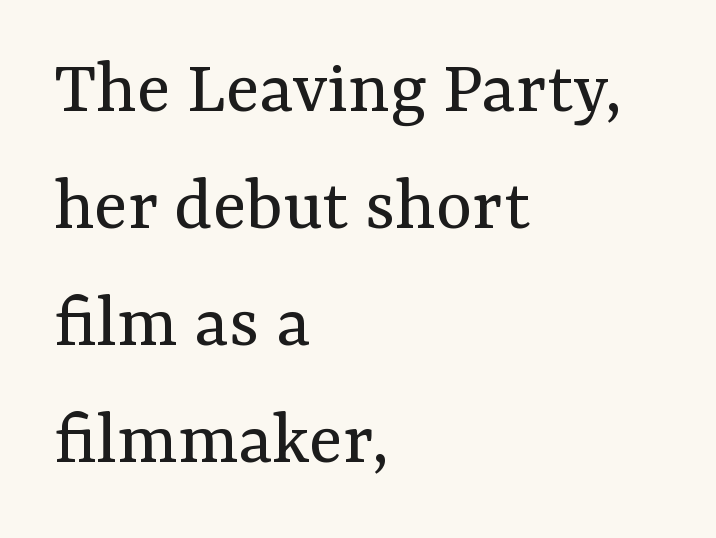
The image shows 78 px regular-weight serif type, upright; set left-aligned, normal line spacing (1.5x), normal letter spacing, not underlined; medium stroke contrast and a medium x-height.
